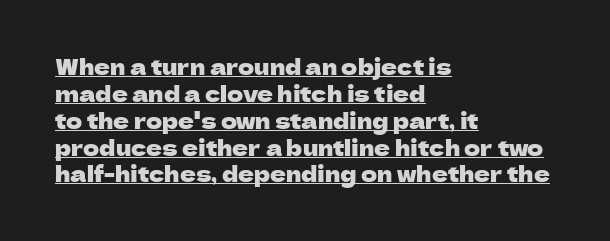
Honestly, the underline is the first thing you notice here. Glyph-to-glyph distance matches everyday printed text. The lines in this sample share a left origin and differ only in where they stop. Unlike italic type, these characters show no tilt at all.
